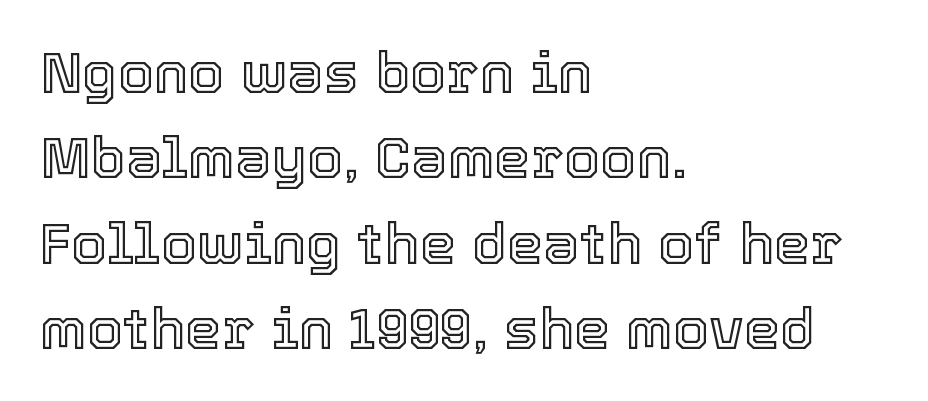
Q: Is the text italic (slanted)? A: No, it is upright.
Q: Is the text underlined? A: No.
Q: How is the paragraph aligned? A: Left-aligned.
Q: Is the spacing between letters normal or unusually wide? A: Normal.
Q: Is the spacing between lines tight, normal or loose? A: Normal.
Q: Width (condensed, normal, or wide)? A: Normal.
Q: x-height? A: Medium.
Q: Monospaced? A: No.
